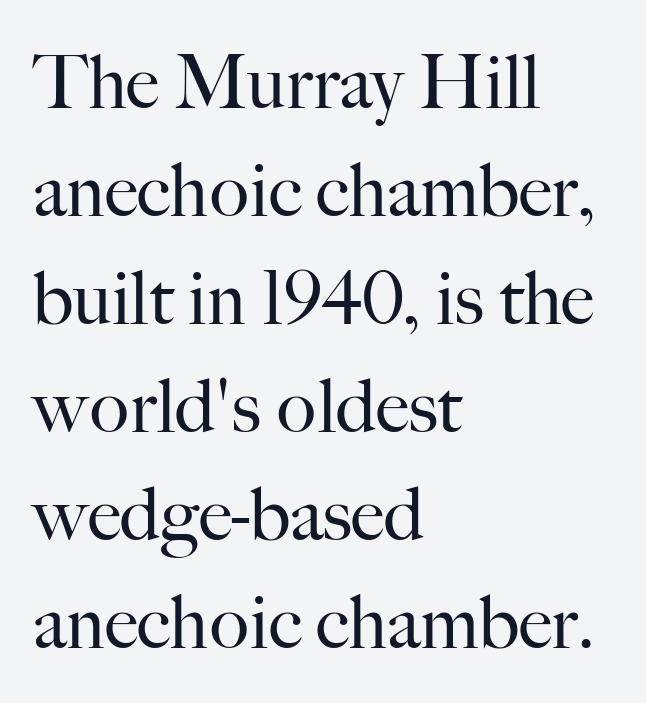
{"serif": "yes", "italic": "no", "bold": "no", "weight": "regular", "width": "normal", "stroke_contrast": "high", "x_height": "small", "monospaced": "no", "underline": "no", "align": "left", "line_spacing": "normal", "line_spacing_ratio": 1.46, "letter_spacing": "normal", "letter_spacing_em": 0.0, "glyph_px": 74}
